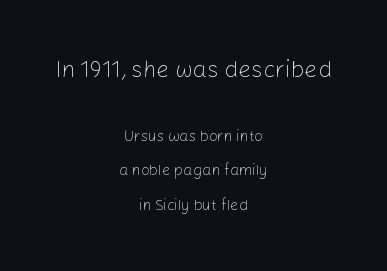
{"italic": "no", "bold": "no", "underline": "no", "align": "center", "line_spacing": "loose", "line_spacing_ratio": 2.31, "letter_spacing": "normal", "letter_spacing_em": 0.0, "larger_block": "first", "size_ratio": 1.53, "glyph_px": 23}
